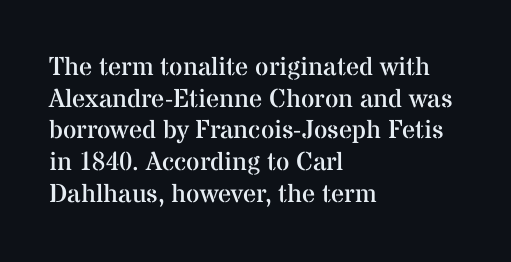
The image shows 26 px text type, upright; set left-aligned, line spacing 1.22x, normal letter spacing, not underlined.
